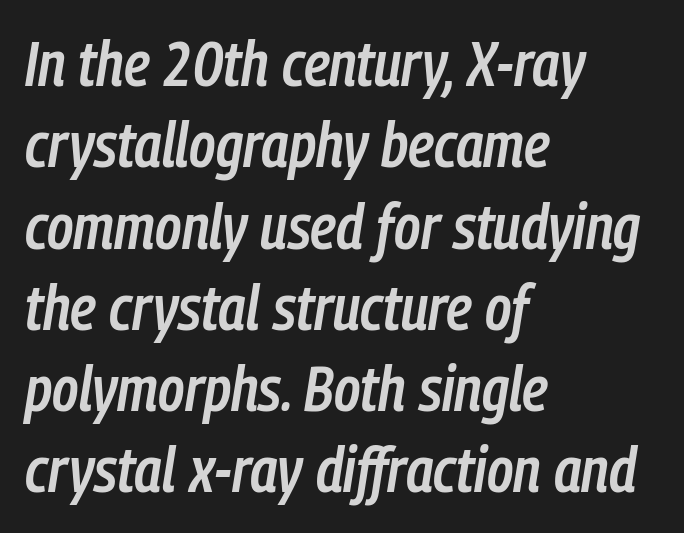
The image shows 63 px semibold, condensed type, italic (leaning right); set left-aligned, normal line spacing (1.29x), normal letter spacing, not underlined; low stroke contrast and a medium x-height.
